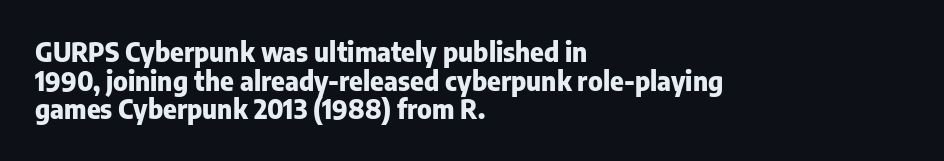
Nobody touched the tracking dial on this one. Tall strokes in this sample are plumb rather than angled. Type without underlining. Heft: maximum for text — a bold. Vertically, the passage feels compressed, each row crowding the next.
